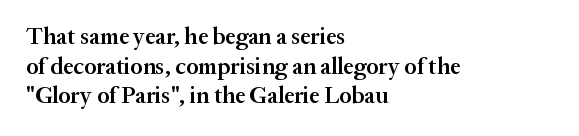
Q: Is the text bold? A: Semi-bold.
Q: Is the text italic (slanted)? A: No, it is upright.
Q: Is the text underlined? A: No.
Q: How is the paragraph aligned? A: Left-aligned.
Q: Is the spacing between letters normal or unusually wide? A: Normal.
Q: Is the spacing between lines tight, normal or loose? A: Normal.
